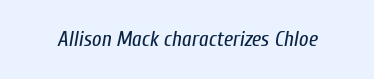
Honestly, the letter spacing is just normal — you wouldn't notice it. The specimen reads as italic at a glance. On a weight scale, this lands at 450 or below. The zone under the glyphs is completely vacant.
